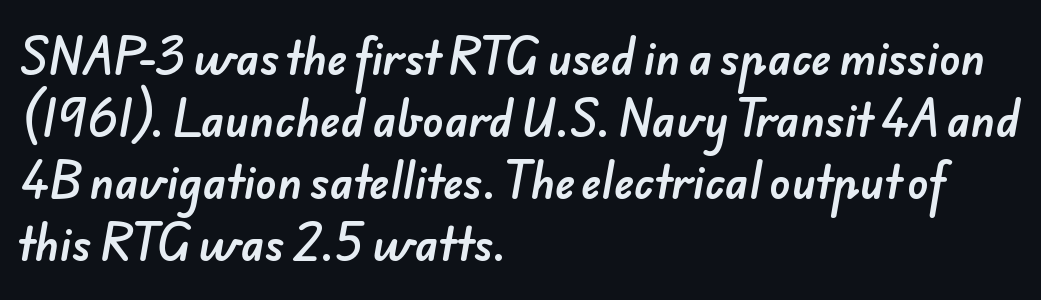
The image shows 43 px sans-serif type; set left-aligned, normal line spacing (1.44x), normal letter spacing, not underlined; low stroke contrast and a small x-height.
